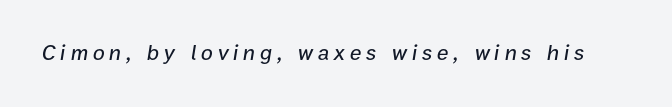
The type is letterspaced generously, with wide tracking. The passage shown leans; its letterforms are oblique. Nobody drew a line under any word here.
